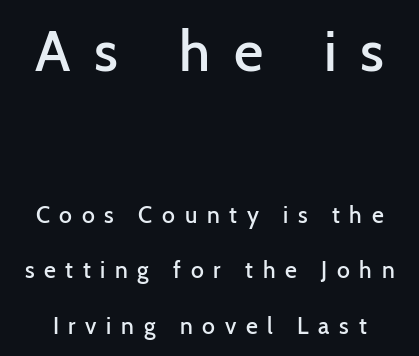
{"serif": "no", "italic": "no", "bold": "semi", "weight": "semibold", "width": "normal", "stroke_contrast": "low", "x_height": "medium", "monospaced": "no", "underline": "no", "line_spacing": "loose", "line_spacing_ratio": 2.42, "letter_spacing": "wide", "letter_spacing_em": 0.42, "larger_block": "first", "size_ratio": 2.48, "glyph_px": 57}
